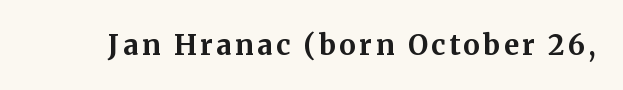
{"serif": "yes", "italic": "no", "bold": "yes", "weight": "bold", "width": "normal", "stroke_contrast": "medium", "x_height": "medium", "monospaced": "no", "underline": "no", "glyph_px": 28}
